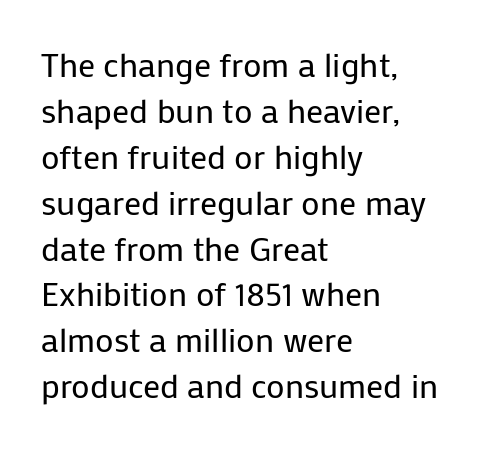
Q: Is the text bold? A: No.
Q: Is the text italic (slanted)? A: No, it is upright.
Q: Is the typeface a serif or a sans-serif typeface? A: Sans-serif.
Q: Is the text underlined? A: No.
Q: How is the paragraph aligned? A: Left-aligned.
Q: Is the spacing between letters normal or unusually wide? A: Normal.
Q: Is the spacing between lines tight, normal or loose? A: Normal.
Q: Width (condensed, normal, or wide)? A: Normal.
Q: Stroke contrast? A: Low.
Q: x-height? A: Medium.
Q: Monospaced? A: No.
